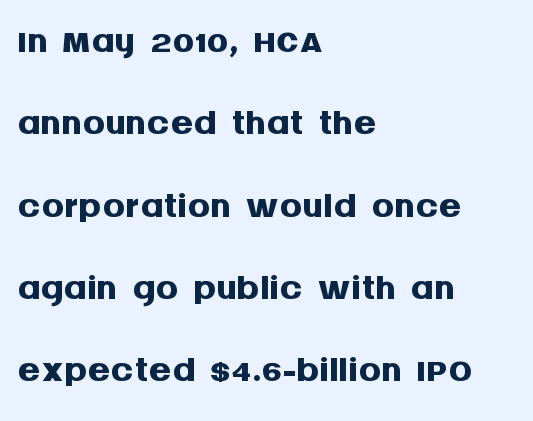
{"serif": "no", "italic": "no", "bold": "yes", "weight": "semibold", "width": "normal", "stroke_contrast": "medium", "x_height": "large", "monospaced": "no", "underline": "no", "align": "left", "line_spacing": "normal", "line_spacing_ratio": 1.47, "letter_spacing": "normal", "letter_spacing_em": 0.0, "glyph_px": 56}
